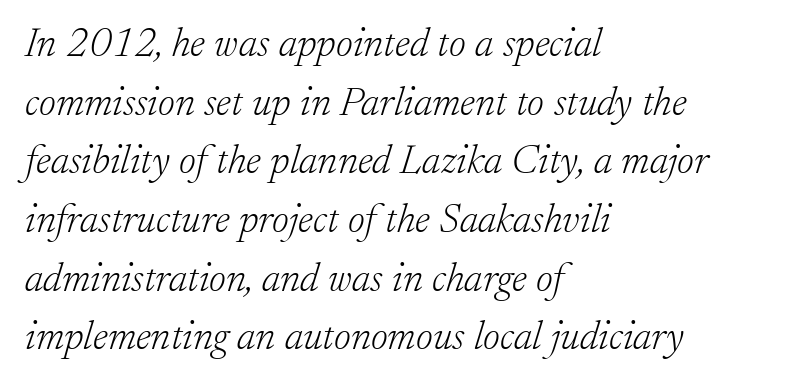
Leading: standard. Letter spacing: default. Note the varied advance widths — an 'i' is clearly narrower than an 'm'. One-word summary of the alignment: left. Any mark beneath the type? The region is blank. No extra ink here — the face is not bold.
